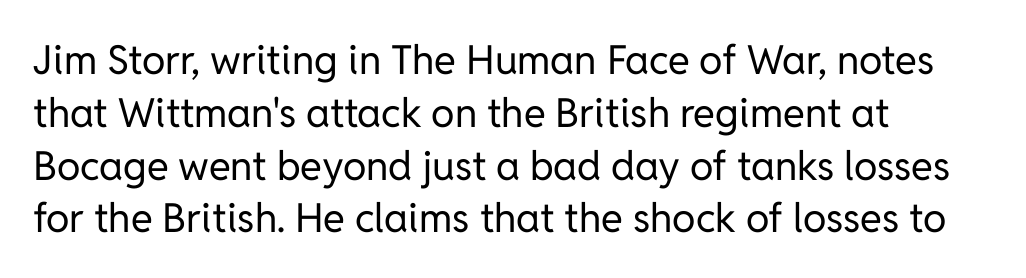
{"serif": "no", "italic": "no", "bold": "no", "weight": "regular", "width": "normal", "stroke_contrast": "low", "x_height": "medium", "monospaced": "no", "underline": "no", "align": "left", "line_spacing": "normal", "line_spacing_ratio": 1.32, "letter_spacing": "normal", "letter_spacing_em": 0.0, "glyph_px": 40}
